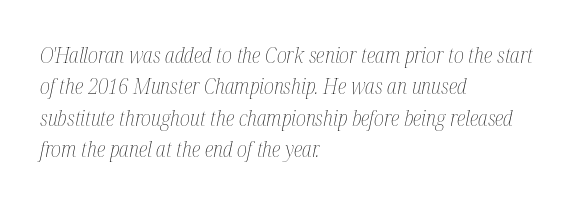
Casual observation: everything's shoved over to the left. Caption: face not bold, strokes unweighted. Underline: absent. The letters are slanted; this is an italic face.
